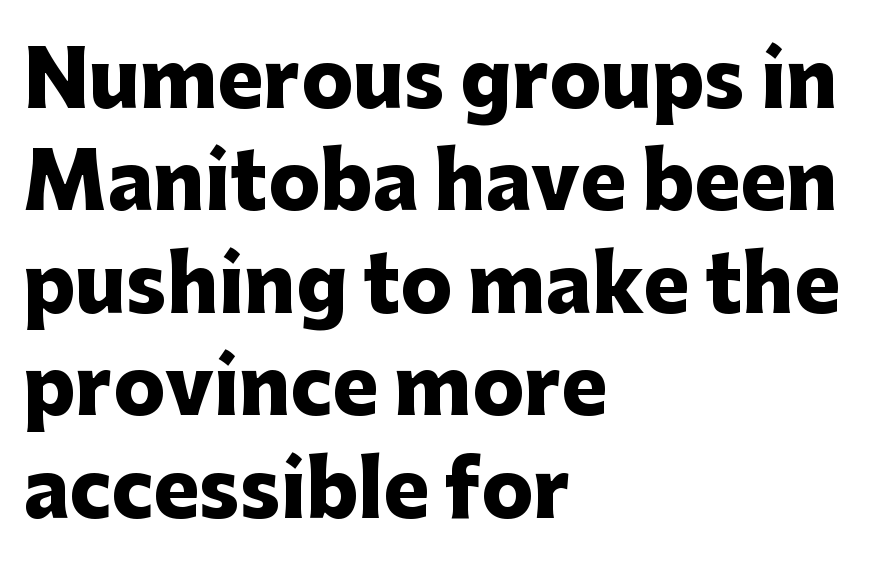
In terms of posture, this sample is upright. Any mark beneath the type? The region is blank. Nobody touched the tracking dial on this one. The strokes are fattened all the way to bold. A classic flush-left, rag-right setting is used for this passage.
